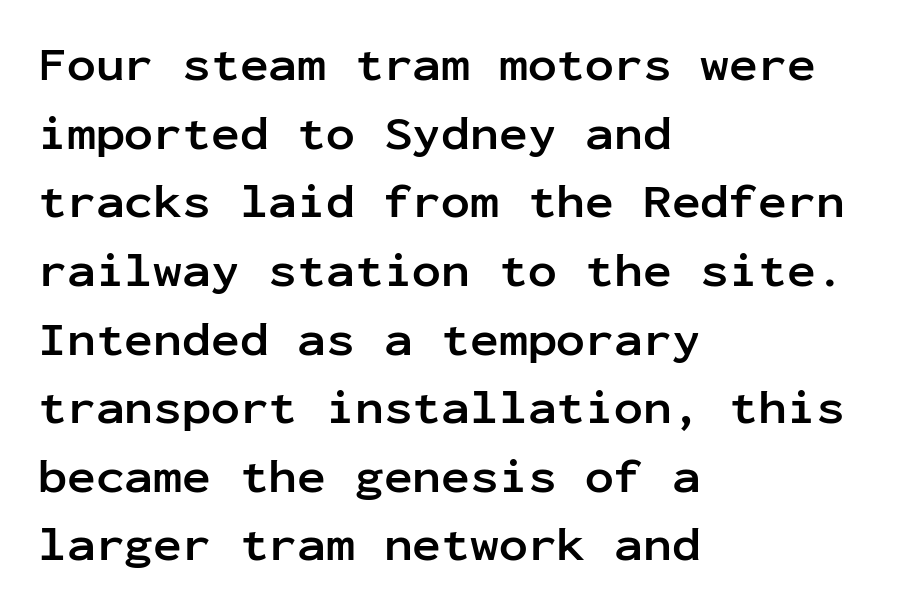
Typesetter's note: full bold, strokes at maximum text heaviness. Do the characters align in a grid? Yes, the font is monospaced. The paragraph shown leans on its left margin. Regarding leading, the lines here are spaced in the standard way.
